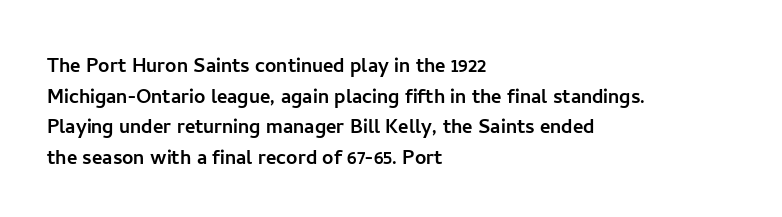
{"italic": "no", "underline": "no", "align": "left", "line_spacing_ratio": 1.23, "letter_spacing": "normal", "letter_spacing_em": 0.0, "glyph_px": 25}
